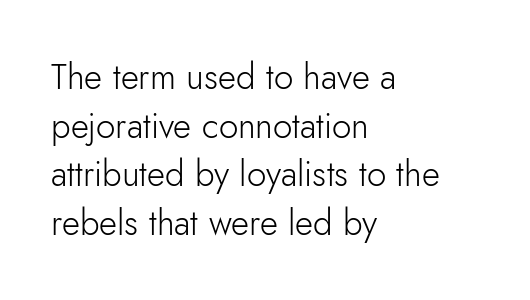
The image shows 35 px light sans-serif type, upright; set left-aligned, normal line spacing (1.39x), normal letter spacing, not underlined; low stroke contrast and a small x-height.
